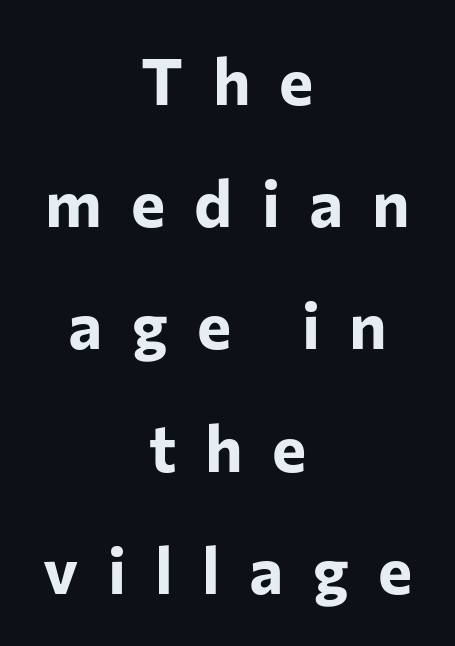
Q: Is the text bold? A: Yes.
Q: Is the text italic (slanted)? A: No, it is upright.
Q: Is the typeface a serif or a sans-serif typeface? A: Sans-serif.
Q: Is the text underlined? A: No.
Q: How is the paragraph aligned? A: Centered.
Q: Is the spacing between letters normal or unusually wide? A: Unusually wide.
Q: Width (condensed, normal, or wide)? A: Normal.
Q: Stroke contrast? A: Low.
Q: x-height? A: Medium.
Q: Monospaced? A: No.
